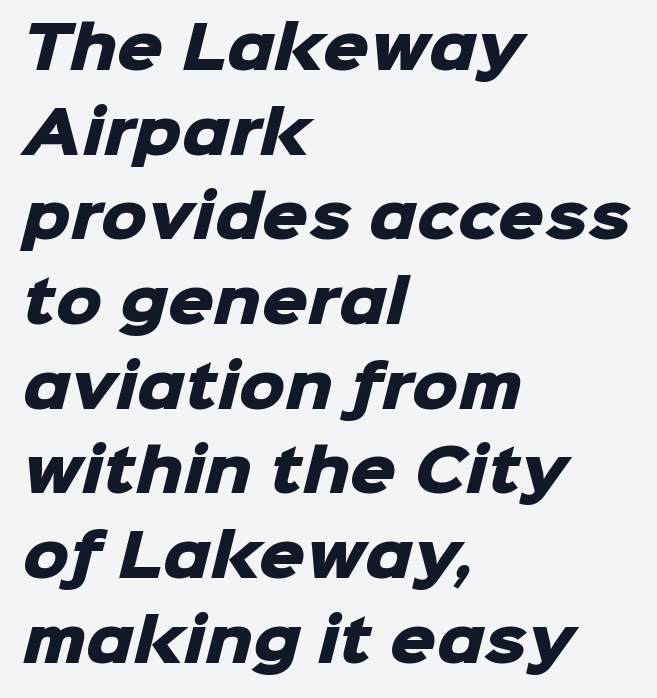
Thick stems and heavy bowls — unmistakably bold. Nobody touched the tracking dial on this one. Letterform terminals end flat and unadorned throughout the passage. Anything drawn beneath the words? Only blank space.
